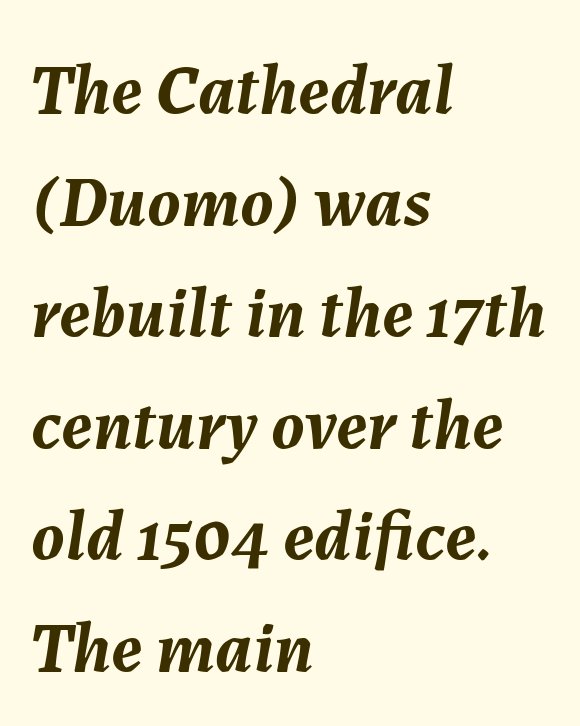
Q: Is the text bold? A: Yes.
Q: Is the text italic (slanted)? A: Yes, it leans right by about 7 degrees.
Q: Is the text underlined? A: No.
Q: How is the paragraph aligned? A: Left-aligned.
Q: Is the spacing between letters normal or unusually wide? A: Normal.
Q: Is the spacing between lines tight, normal or loose? A: Normal.
Q: Width (condensed, normal, or wide)? A: Normal.
Q: Stroke contrast? A: Medium.
Q: x-height? A: Medium.
Q: Monospaced? A: No.
